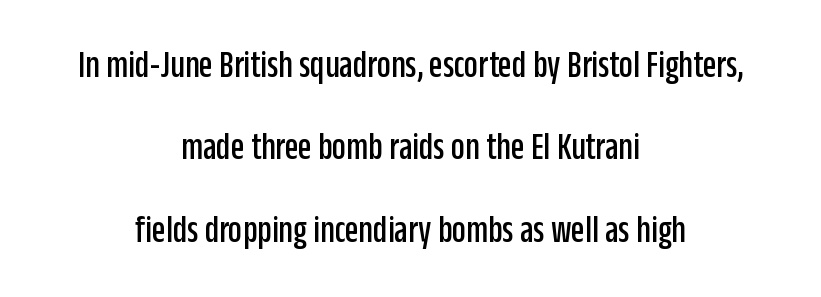
The image shows 39 px condensed sans-serif type, upright; set centered, loose line spacing (2.11x), normal letter spacing, not underlined; low stroke contrast and a large x-height.
